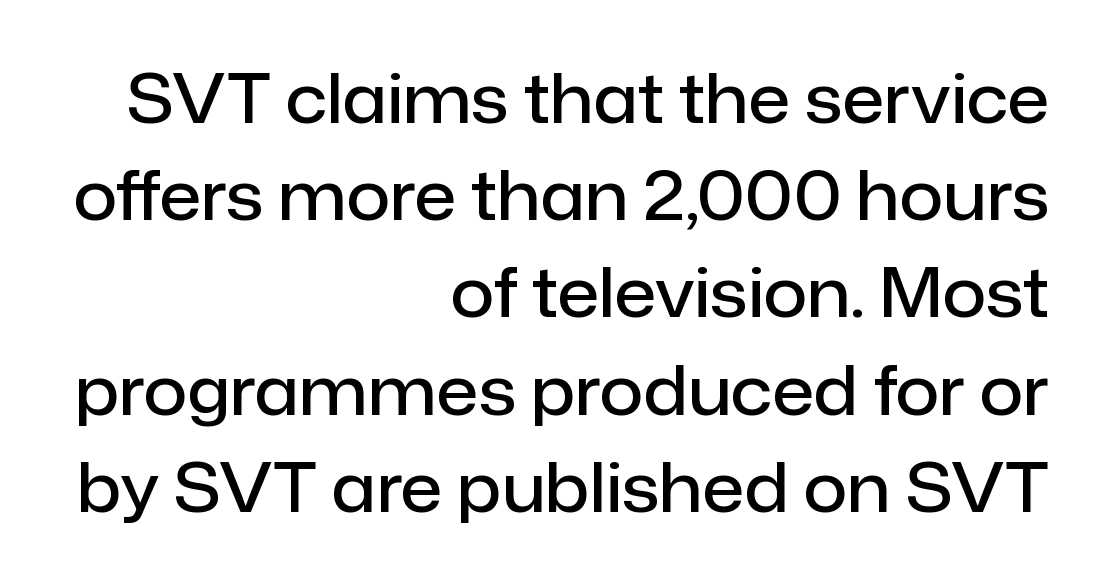
Q: Is the text bold? A: Semi-bold.
Q: Is the text italic (slanted)? A: No, it is upright.
Q: Is the typeface a serif or a sans-serif typeface? A: Sans-serif.
Q: Is the text underlined? A: No.
Q: How is the paragraph aligned? A: Right-aligned.
Q: Is the spacing between letters normal or unusually wide? A: Normal.
Q: Is the spacing between lines tight, normal or loose? A: Normal.
Q: Width (condensed, normal, or wide)? A: Normal.
Q: Stroke contrast? A: Low.
Q: x-height? A: Medium.
Q: Monospaced? A: No.
